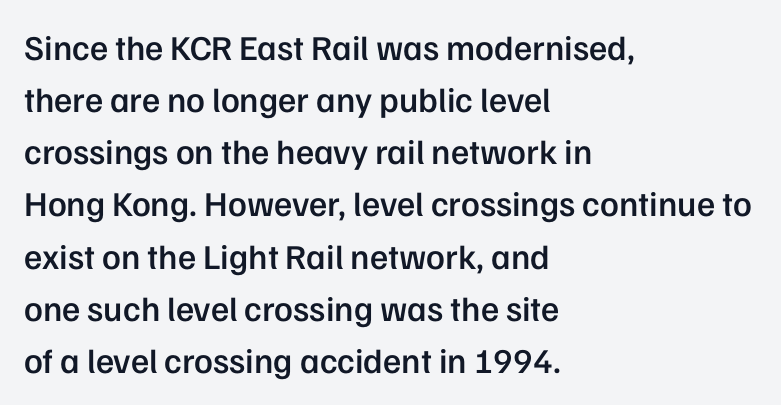
Firm but not heavy-handed strokes: this text is semibold. The font's upright variant was chosen for this text. These lines are rendered in a variable-pitch font. Each line starts at the same left margin while the right side varies. Regarding leading, the lines here are spaced in the standard way. The characters display no serif detailing; their extremities are plain.
